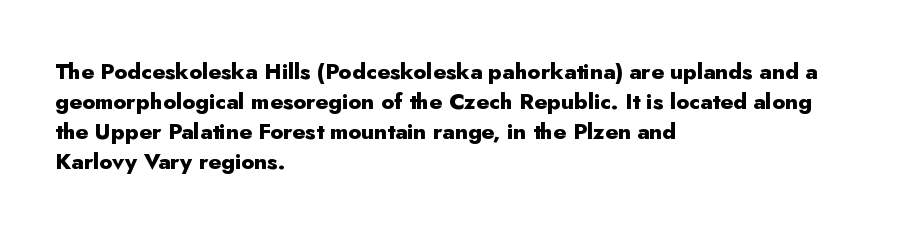
The paragraph shown leans on its left margin. This block has exactly the height ordinary leading produces. Italic: no, the glyphs are upright roman. The baseline area is clear.
